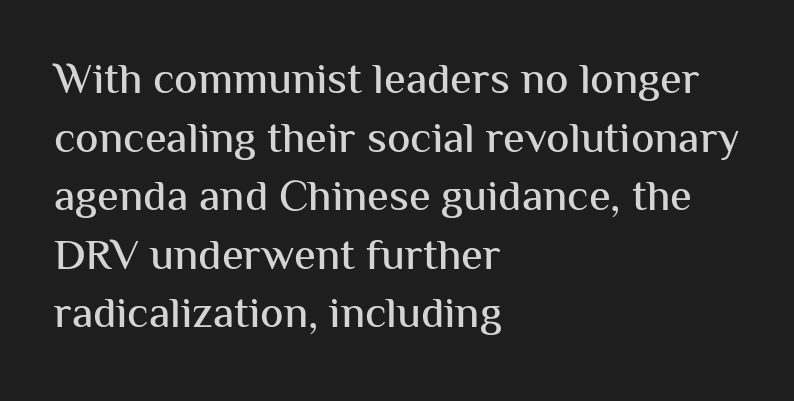
The face used here is rendered with its standard letterfit. Decoration check: the copy has no underline. Note: no serifs on the glyphs. When letters stand straight like this, we call the style roman or upright.
